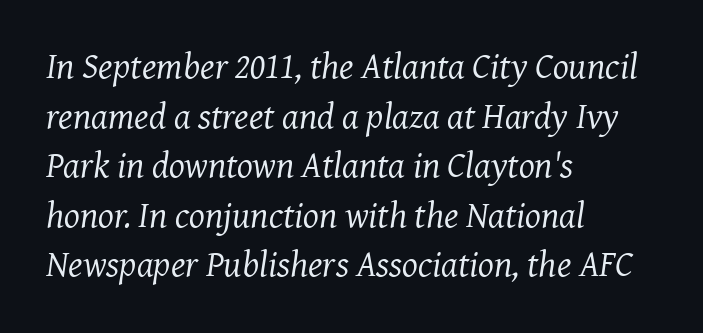
Q: Is the text bold? A: No.
Q: Is the text italic (slanted)? A: Yes, it leans right by about 7 degrees.
Q: Is the typeface a serif or a sans-serif typeface? A: Serif.
Q: Is the text underlined? A: No.
Q: How is the paragraph aligned? A: Left-aligned.
Q: Is the spacing between letters normal or unusually wide? A: Normal.
Q: Is the spacing between lines tight, normal or loose? A: Normal.
Q: Width (condensed, normal, or wide)? A: Normal.
Q: Stroke contrast? A: Medium.
Q: x-height? A: Medium.
Q: Monospaced? A: No.
